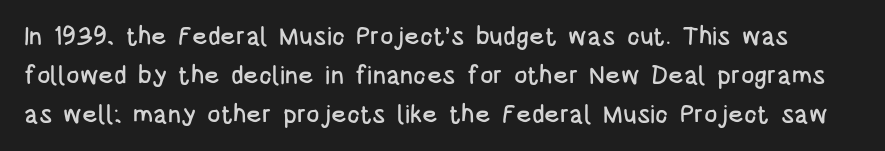
The image shows 25 px text type, upright; set normal line spacing (1.56x), normal letter spacing, not underlined.
